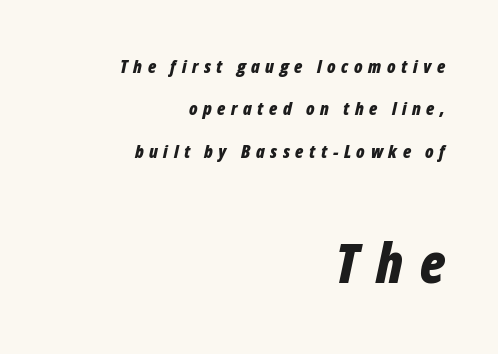
The face used here has the dense, thick strokes of a bold. The line-height multiplier appears high, well above default. You could only call the tracking loose — the letters float apart. A typesetter would call this proportional, since set widths differ per character. Just letters on the line, the space beneath them empty. The typesetter chose a ragged-left arrangement here.
